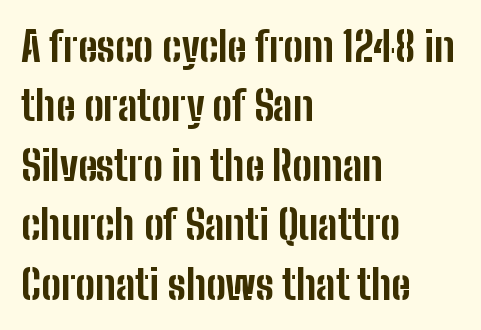
Q: Is the text bold? A: Yes.
Q: Is the text italic (slanted)? A: No, it is upright.
Q: Is the typeface a serif or a sans-serif typeface? A: Sans-serif.
Q: Is the text underlined? A: No.
Q: How is the paragraph aligned? A: Left-aligned.
Q: Is the spacing between letters normal or unusually wide? A: Normal.
Q: Is the spacing between lines tight, normal or loose? A: Normal.
Q: Width (condensed, normal, or wide)? A: Condensed.
Q: Stroke contrast? A: Low.
Q: x-height? A: Medium.
Q: Monospaced? A: No.
